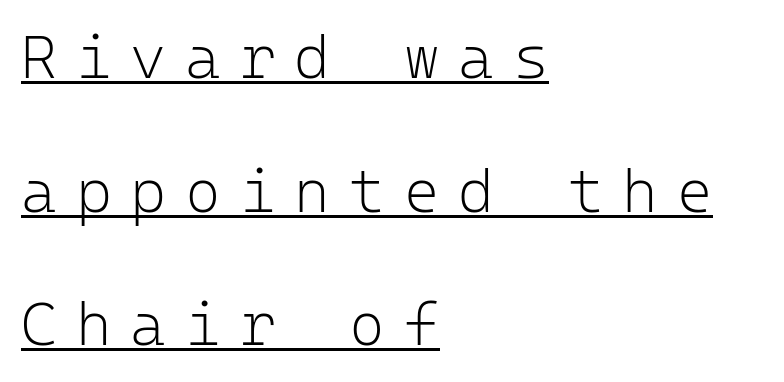
The image shows 61 px light sans-serif type, upright, monospaced; set left-aligned, loose line spacing (2.19x), unusually wide letter spacing (+0.31 em), underlined; low stroke contrast and a medium x-height.
